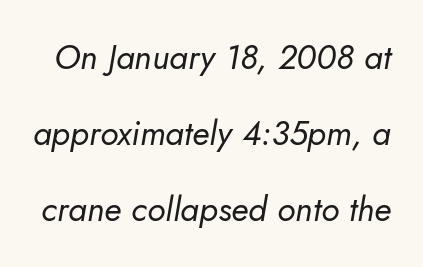
{"italic": "yes", "lean": "right", "slant_degrees": 5, "bold": "no", "weight": "regular", "width": "normal", "stroke_contrast": "low", "x_height": "small", "monospaced": "no", "underline": "no", "line_spacing": "loose", "line_spacing_ratio": 2.24, "letter_spacing": "normal", "letter_spacing_em": 0.0, "glyph_px": 34}
